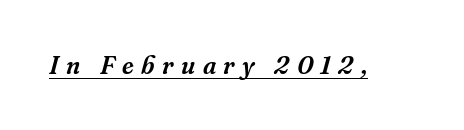
Q: Is the text italic (slanted)? A: Yes, it leans right by about 16 degrees.
Q: Is the text underlined? A: Yes.
Q: Is the spacing between letters normal or unusually wide? A: Unusually wide.
